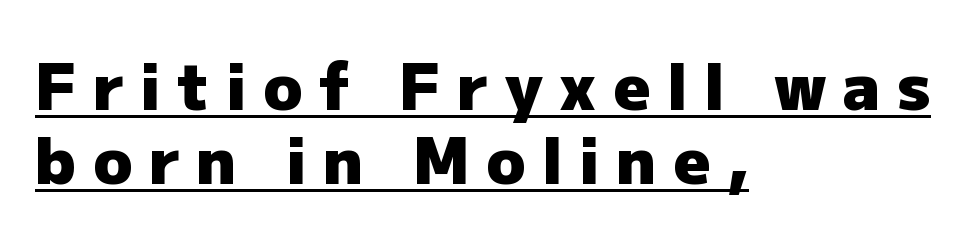
The image shows 64 px heavy sans-serif type, upright; set left-aligned, line spacing 1.16x, unusually wide letter spacing (+0.26 em), underlined; low stroke contrast and a medium x-height.
